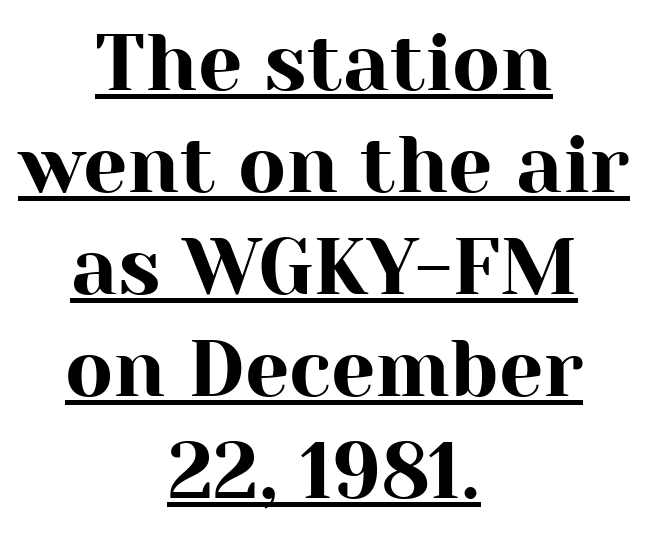
Q: Is the text italic (slanted)? A: No, it is upright.
Q: Is the typeface a serif or a sans-serif typeface? A: Serif.
Q: Is the text underlined? A: Yes.
Q: How is the paragraph aligned? A: Centered.
Q: Is the spacing between letters normal or unusually wide? A: Normal.
Q: Is the spacing between lines tight, normal or loose? A: Normal.
Q: Width (condensed, normal, or wide)? A: Normal.
Q: Stroke contrast? A: High.
Q: x-height? A: Medium.
Q: Monospaced? A: No.
